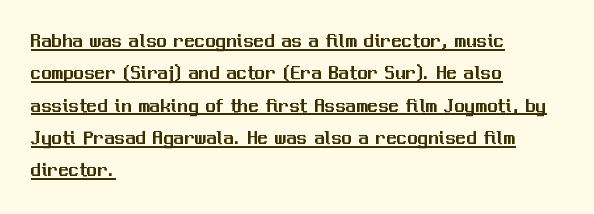
The rendering uses a moderate line-height, typical for paragraphs. You could call the tracking neutral — neither tight nor loose. One-word summary of the alignment: left. Upright lettering throughout. Descenders here cross a horizontal rule under the line.
